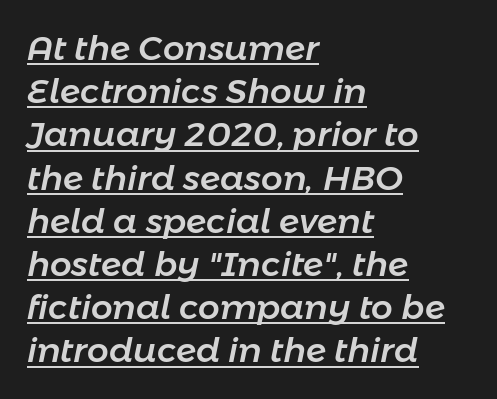
{"italic": "yes", "lean": "right", "slant_degrees": 11, "width": "normal", "stroke_contrast": "low", "x_height": "medium", "monospaced": "no", "underline": "yes", "align": "left", "line_spacing": "normal", "line_spacing_ratio": 1.27, "letter_spacing": "normal", "letter_spacing_em": 0.0, "glyph_px": 34}
